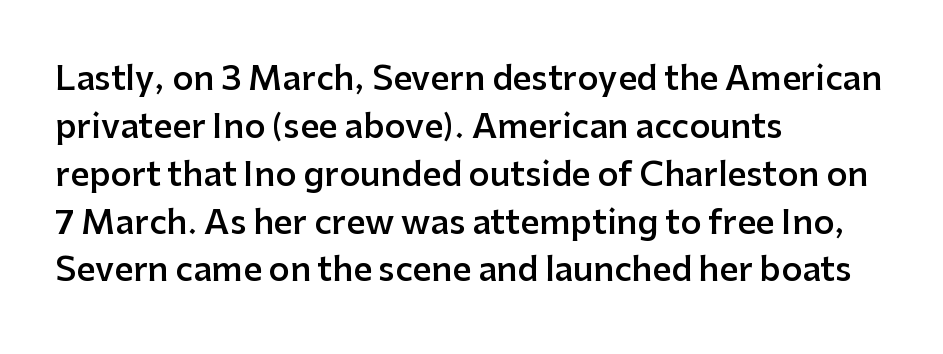
{"serif": "no", "italic": "no", "bold": "semi", "weight": "semibold", "width": "normal", "stroke_contrast": "low", "x_height": "medium", "monospaced": "no", "underline": "no", "align": "left", "line_spacing": "normal", "line_spacing_ratio": 1.45, "letter_spacing": "normal", "letter_spacing_em": 0.0, "glyph_px": 33}
